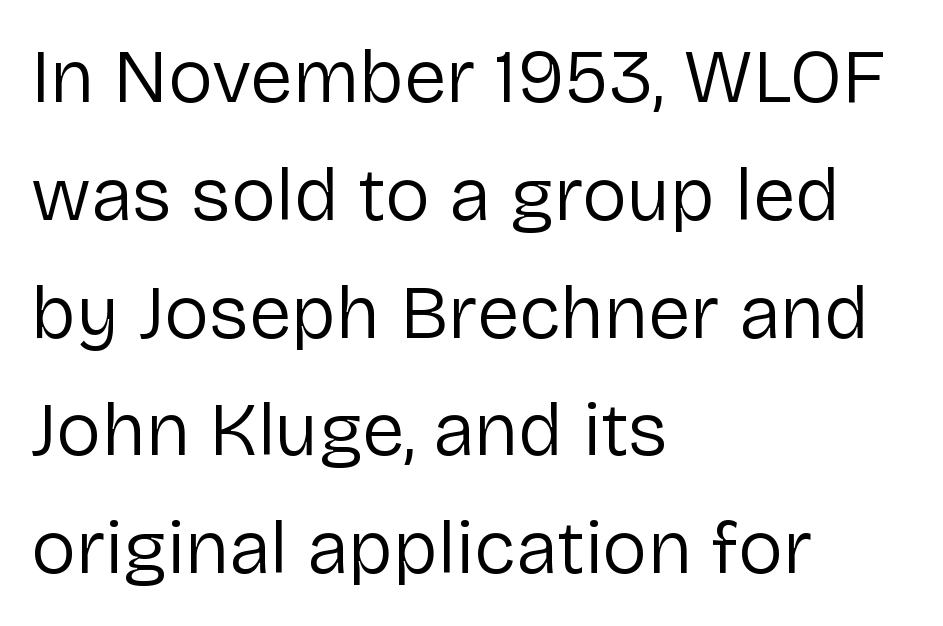
{"serif": "no", "italic": "no", "bold": "no", "weight": "regular", "width": "normal", "stroke_contrast": "low", "x_height": "medium", "monospaced": "no", "underline": "no", "align": "left", "line_spacing": "normal", "line_spacing_ratio": 1.55, "letter_spacing": "normal", "letter_spacing_em": 0.0, "glyph_px": 76}
